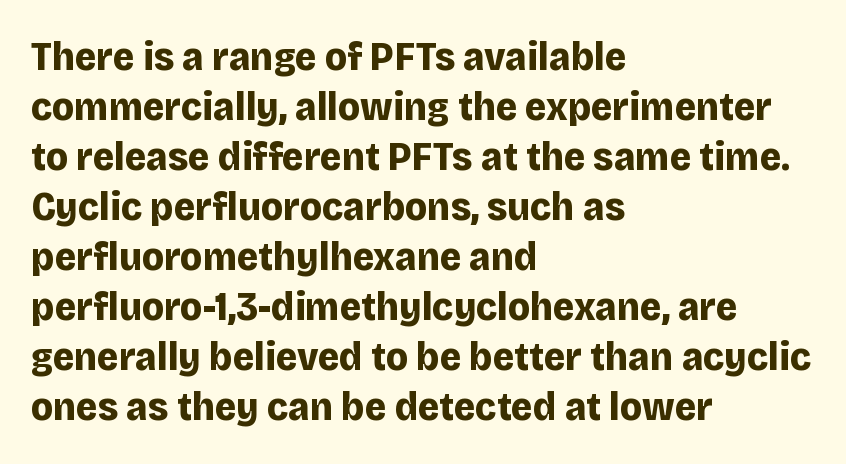
Q: Is the text bold? A: Yes.
Q: Is the text italic (slanted)? A: No, it is upright.
Q: Is the typeface a serif or a sans-serif typeface? A: Sans-serif.
Q: Is the text underlined? A: No.
Q: How is the paragraph aligned? A: Left-aligned.
Q: Is the spacing between letters normal or unusually wide? A: Normal.
Q: Width (condensed, normal, or wide)? A: Normal.
Q: Stroke contrast? A: Low.
Q: x-height? A: Large.
Q: Monospaced? A: No.
